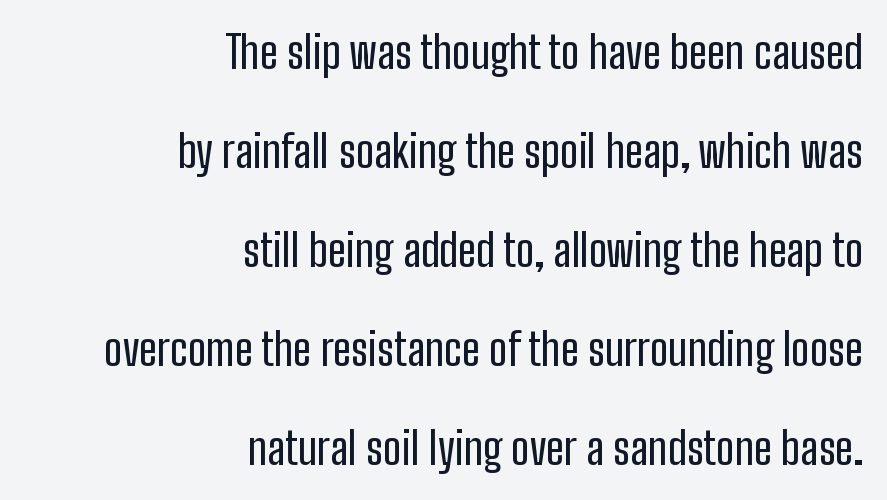
The image shows 45 px condensed sans-serif type, upright; set right-aligned, loose line spacing (2.2x), normal letter spacing, not underlined; low stroke contrast and a medium x-height.
